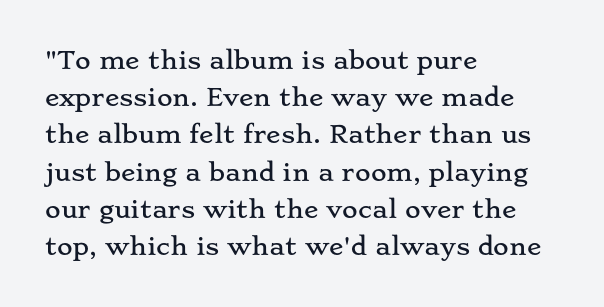
Q: Is the text italic (slanted)? A: No, it is upright.
Q: Is the text underlined? A: No.
Q: How is the paragraph aligned? A: Left-aligned.
Q: Is the spacing between letters normal or unusually wide? A: Normal.
Q: Is the spacing between lines tight, normal or loose? A: Normal.
